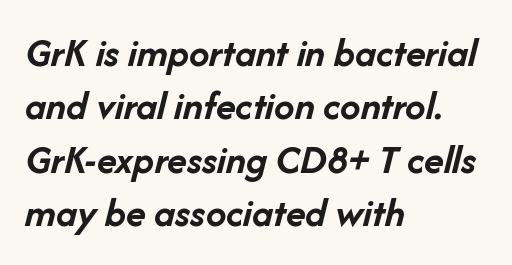
Proportional: the letters do not fall into vertical columns. Vertically, the passage feels balanced, rows spaced as you'd expect. This sample uses plain, unmodified letter spacing. The strip under each line holds only bare page. The font's italic variant was chosen for this text. The typesetting leans heavy: a genuine bold.
